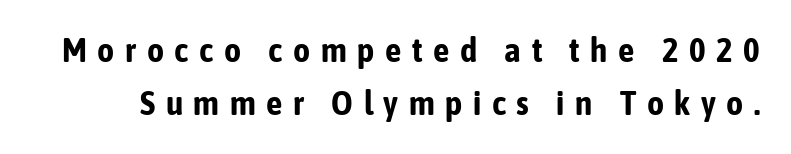
The image shows 33 px bold, condensed sans-serif type, upright; set normal line spacing (1.61x), unusually wide letter spacing (+0.32 em), not underlined; low stroke contrast and a medium x-height.
